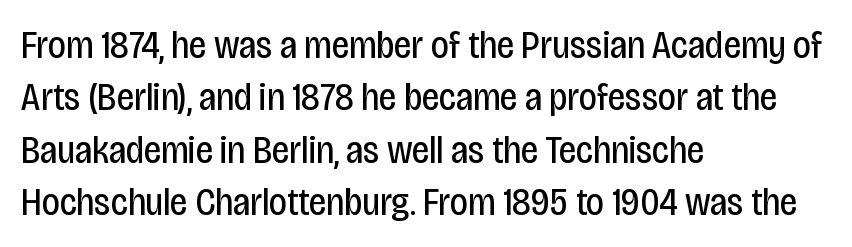
Q: Is the text bold? A: No.
Q: Is the text italic (slanted)? A: No, it is upright.
Q: Is the typeface a serif or a sans-serif typeface? A: Sans-serif.
Q: Is the text underlined? A: No.
Q: How is the paragraph aligned? A: Left-aligned.
Q: Is the spacing between letters normal or unusually wide? A: Normal.
Q: Is the spacing between lines tight, normal or loose? A: Normal.
Q: Width (condensed, normal, or wide)? A: Condensed.
Q: Stroke contrast? A: Low.
Q: x-height? A: Large.
Q: Monospaced? A: No.
